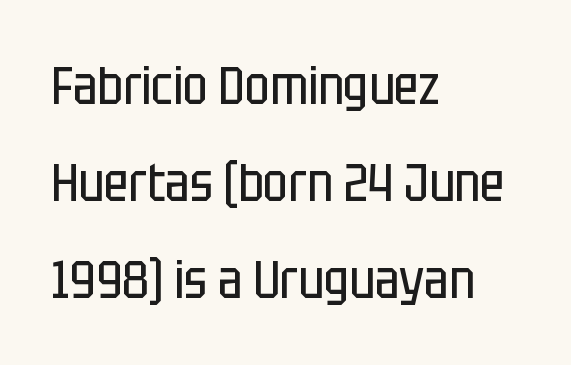
{"serif": "no", "italic": "no", "bold": "no", "weight": "regular", "width": "condensed", "stroke_contrast": "low", "x_height": "large", "monospaced": "no", "underline": "no", "align": "left", "line_spacing_ratio": 1.83, "letter_spacing": "normal", "letter_spacing_em": 0.0, "glyph_px": 53}
